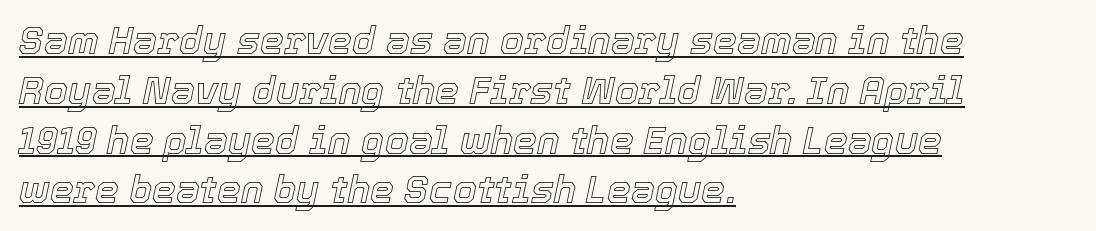
Q: Is the text italic (slanted)? A: Yes, it leans right by about 12 degrees.
Q: Is the text underlined? A: Yes.
Q: How is the paragraph aligned? A: Left-aligned.
Q: Is the spacing between letters normal or unusually wide? A: Normal.
Q: Is the spacing between lines tight, normal or loose? A: Normal.
Q: Width (condensed, normal, or wide)? A: Normal.
Q: x-height? A: Medium.
Q: Monospaced? A: No.
